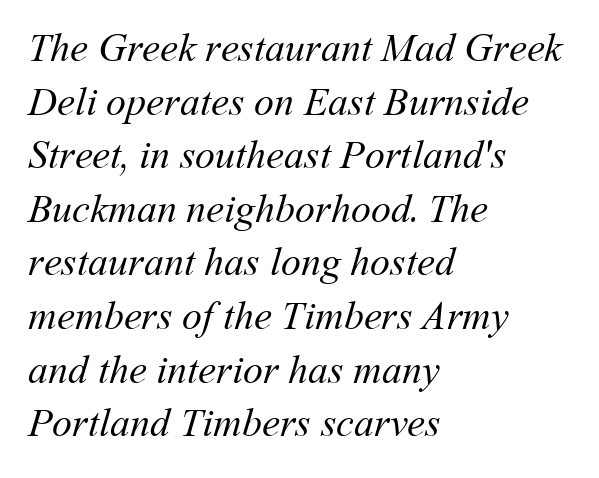
{"bold": "no", "weight": "regular", "width": "normal", "stroke_contrast": "medium", "x_height": "medium", "monospaced": "no", "underline": "no", "align": "left", "line_spacing": "normal", "line_spacing_ratio": 1.34, "letter_spacing": "normal", "letter_spacing_em": 0.0, "glyph_px": 40}
